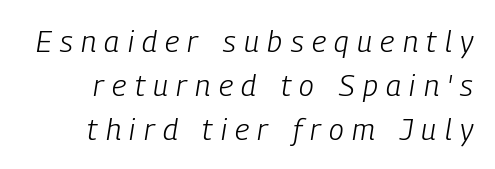
The axis of the letterforms is tilted away from vertical. Characters follow at a spacing far wider than the type designer built in. These lines are rendered in a variable-pitch font. Caption: face not bold, strokes unweighted. The line-height multiplier appears to be the usual default. Only glyphs here, with clear space below each row.
